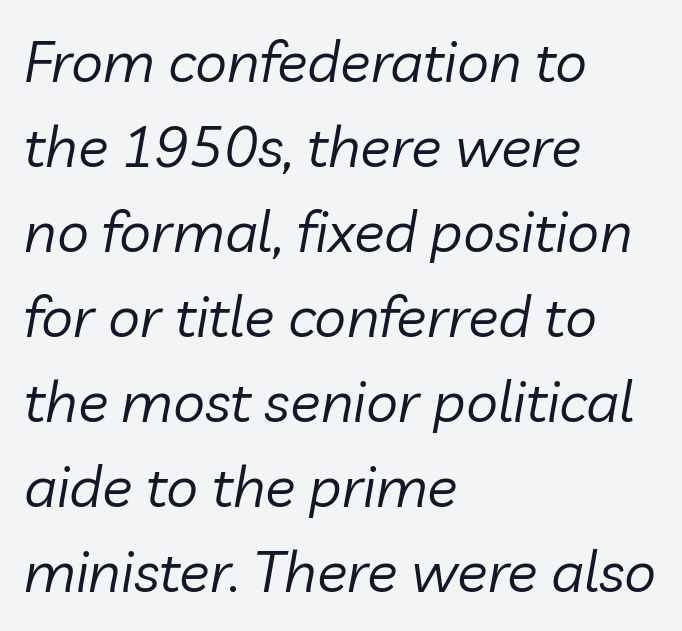
Style check: oblique. Line starts are locked; line ends wander. The characters are drawn with everyday or finer stroke widths. Rule under the text: the space is simply empty.
